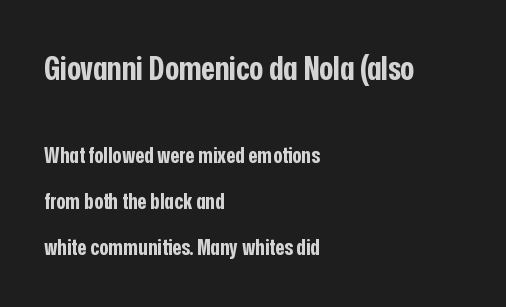
The image shows 33 px bold, condensed sans-serif type, upright; set left-aligned, loose line spacing (2.08x), normal letter spacing, not underlined; the first (top) block is 1.5x larger; low stroke contrast and a medium x-height.
